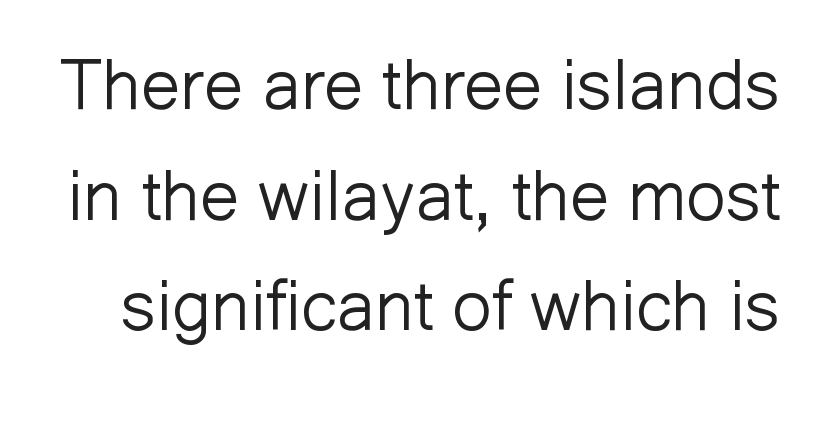
The string is rendered with underlining switched off. Between one letter and the next there's only the usual sliver of space. You can tell from the bare stems that sans-serif type was used. In terms of leading, this rendering sits right in the middle. No heavy texture on the line: the type isn't bold. Do the characters align in a grid? No, the font is proportional.
